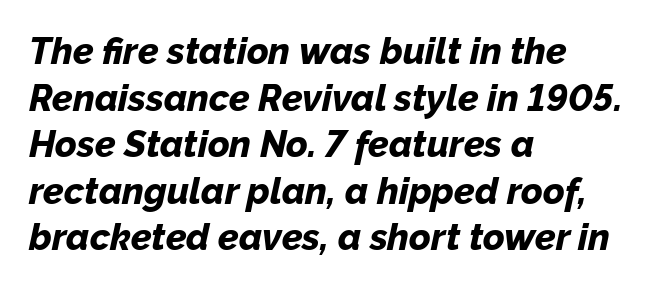
{"italic": "yes", "lean": "right", "slant_degrees": 12, "bold": "yes", "weight": "bold", "width": "normal", "stroke_contrast": "low", "x_height": "medium", "monospaced": "no", "underline": "no", "align": "left", "line_spacing": "normal", "line_spacing_ratio": 1.26, "letter_spacing": "normal", "letter_spacing_em": 0.0, "glyph_px": 37}
